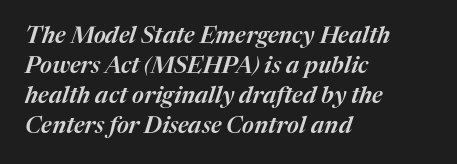
Q: Is the text italic (slanted)? A: Yes, it leans right by about 17 degrees.
Q: Is the text underlined? A: No.
Q: How is the paragraph aligned? A: Left-aligned.
Q: Is the spacing between letters normal or unusually wide? A: Normal.
Q: Is the spacing between lines tight, normal or loose? A: Normal.
